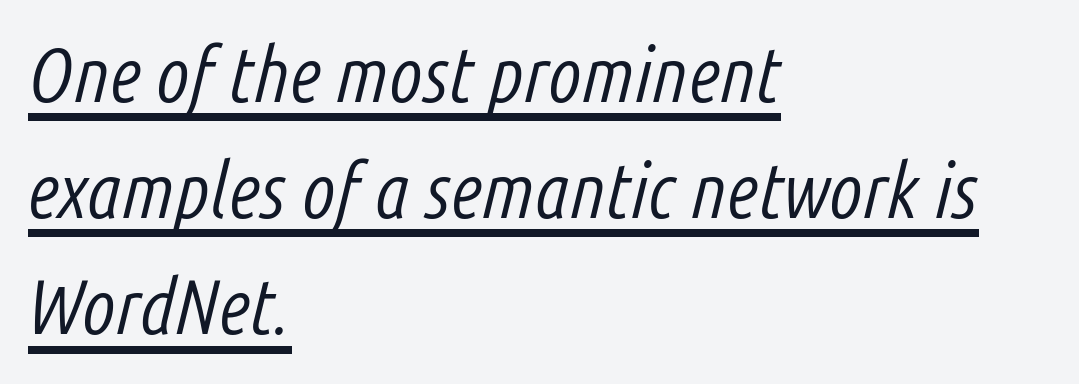
{"italic": "yes", "lean": "right", "slant_degrees": 14, "bold": "no", "weight": "light", "width": "condensed", "stroke_contrast": "low", "x_height": "medium", "monospaced": "no", "underline": "yes", "align": "left", "line_spacing": "normal", "line_spacing_ratio": 1.49, "letter_spacing": "normal", "letter_spacing_em": 0.0, "glyph_px": 78}
